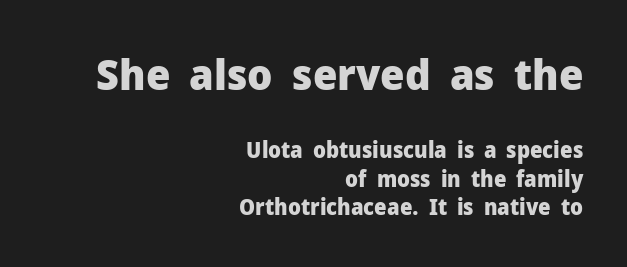
The letters stand straight up with perfectly vertical stems. What stands out about the letter spacing? Nothing — it is the standard amount. Weight: bold. Beneath every word, the page is bare. Teacher's note: observe the even right margin — that is flush-right alignment.
